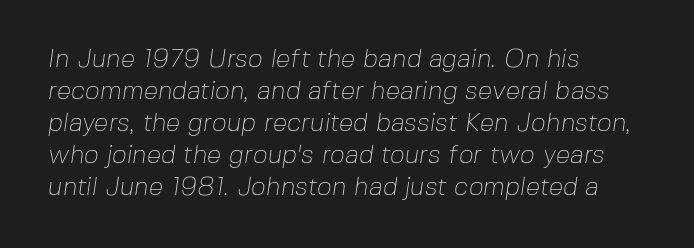
{"bold": "no", "underline": "no", "align": "left", "line_spacing_ratio": 1.23, "letter_spacing": "normal", "letter_spacing_em": 0.0, "glyph_px": 26}
